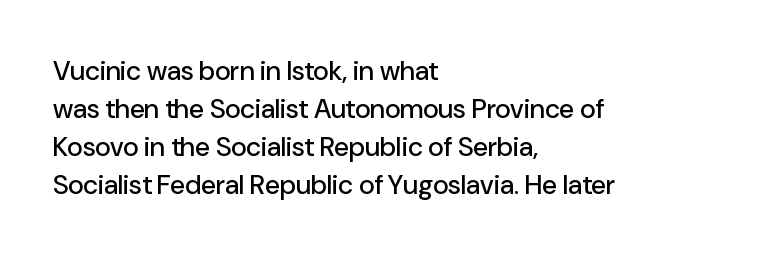
{"italic": "no", "underline": "no", "align": "left", "line_spacing": "normal", "line_spacing_ratio": 1.41, "letter_spacing": "normal", "letter_spacing_em": 0.0, "glyph_px": 27}
